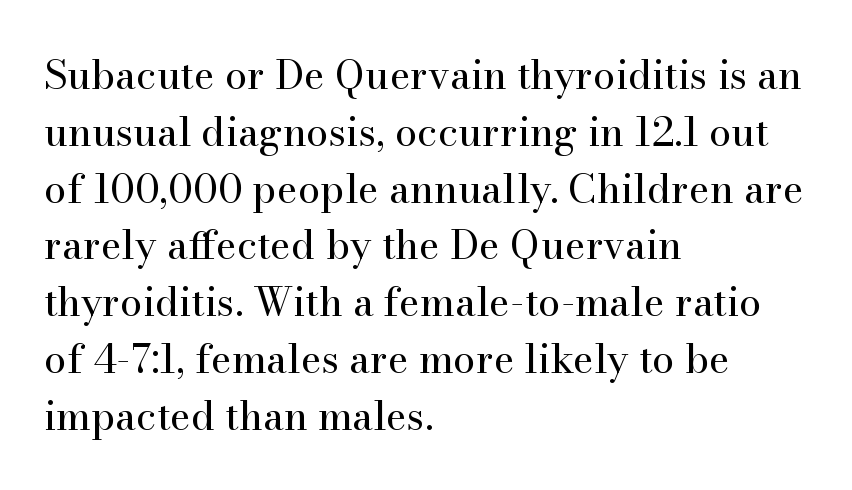
The image shows 40 px regular-weight serif type, upright; set left-aligned, normal line spacing (1.42x), normal letter spacing, not underlined; high stroke contrast and a small x-height.
